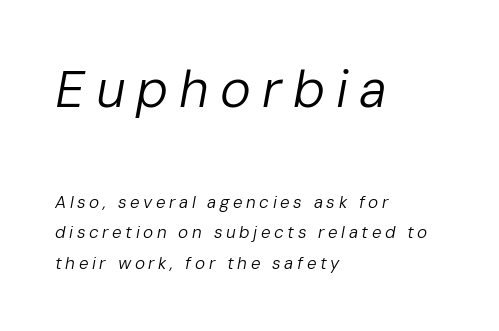
{"italic": "yes", "lean": "right", "slant_degrees": 10, "bold": "no", "weight": "regular", "width": "normal", "stroke_contrast": "low", "x_height": "medium", "monospaced": "no", "underline": "no", "align": "left", "line_spacing_ratio": 1.81, "letter_spacing": "wide", "letter_spacing_em": 0.21, "larger_block": "first", "size_ratio": 3.06, "glyph_px": 52}
